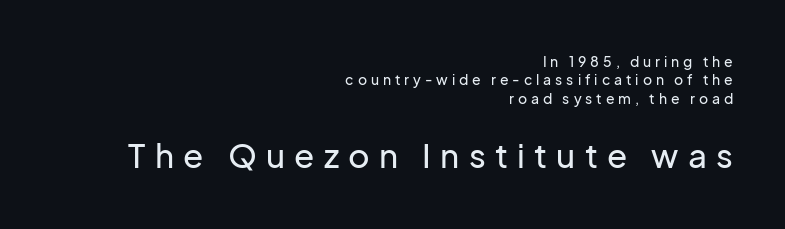
{"serif": "no", "italic": "no", "width": "normal", "stroke_contrast": "low", "x_height": "medium", "monospaced": "no", "underline": "no", "align": "right", "line_spacing": "normal", "line_spacing_ratio": 1.31, "letter_spacing": "wide", "letter_spacing_em": 0.28, "larger_block": "second", "size_ratio": 2.36, "glyph_px": 33}
